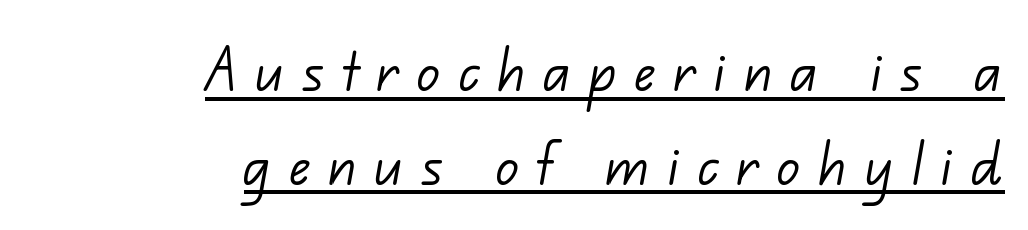
Q: Is the text bold? A: No.
Q: Is the typeface a serif or a sans-serif typeface? A: Sans-serif.
Q: Is the text underlined? A: Yes.
Q: How is the paragraph aligned? A: Right-aligned.
Q: Is the spacing between letters normal or unusually wide? A: Unusually wide.
Q: Is the spacing between lines tight, normal or loose? A: Normal.
Q: Width (condensed, normal, or wide)? A: Normal.
Q: Stroke contrast? A: Low.
Q: x-height? A: Small.
Q: Monospaced? A: No.
